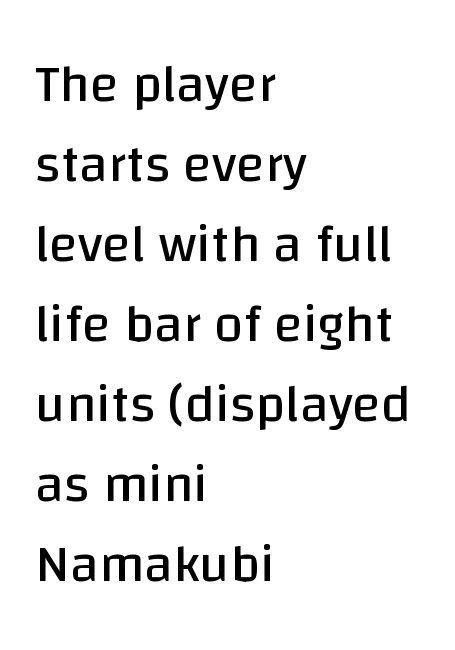
Q: Is the text bold? A: No.
Q: Is the text italic (slanted)? A: No, it is upright.
Q: Is the typeface a serif or a sans-serif typeface? A: Sans-serif.
Q: Is the text underlined? A: No.
Q: How is the paragraph aligned? A: Left-aligned.
Q: Is the spacing between letters normal or unusually wide? A: Normal.
Q: Is the spacing between lines tight, normal or loose? A: Normal.
Q: Width (condensed, normal, or wide)? A: Normal.
Q: Stroke contrast? A: Low.
Q: x-height? A: Large.
Q: Monospaced? A: No.
